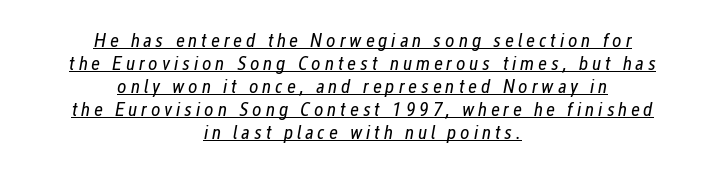
{"italic": "yes", "lean": "right", "slant_degrees": 12, "bold": "no", "underline": "yes", "align": "center", "line_spacing": "tight", "line_spacing_ratio": 1.15, "glyph_px": 20}
